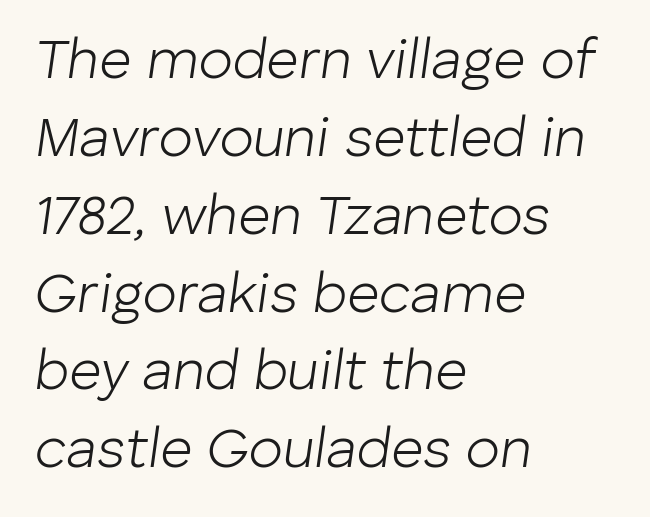
{"italic": "yes", "lean": "right", "slant_degrees": 8, "bold": "no", "weight": "light", "width": "normal", "stroke_contrast": "low", "x_height": "medium", "monospaced": "no", "underline": "no", "align": "left", "line_spacing": "normal", "line_spacing_ratio": 1.39, "letter_spacing": "normal", "letter_spacing_em": 0.0, "glyph_px": 56}
